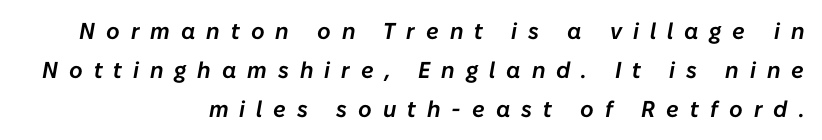
Q: Is the text italic (slanted)? A: Yes, it leans right by about 10 degrees.
Q: Is the text underlined? A: No.
Q: How is the paragraph aligned? A: Right-aligned.
Q: Is the spacing between letters normal or unusually wide? A: Unusually wide.
Q: Is the spacing between lines tight, normal or loose? A: Normal.
